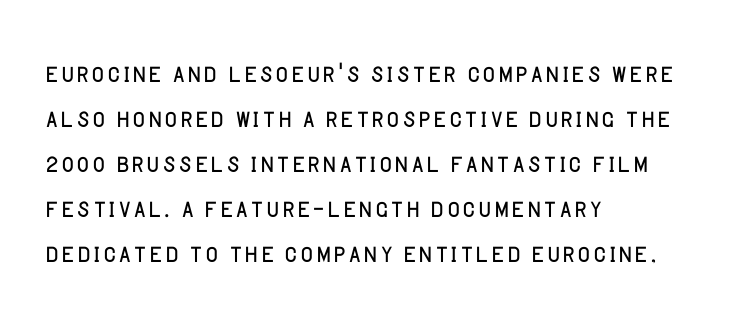
The image shows 34 px light sans-serif type, upright; set left-aligned, normal line spacing (1.32x), normal letter spacing, not underlined; low stroke contrast and a large x-height.
